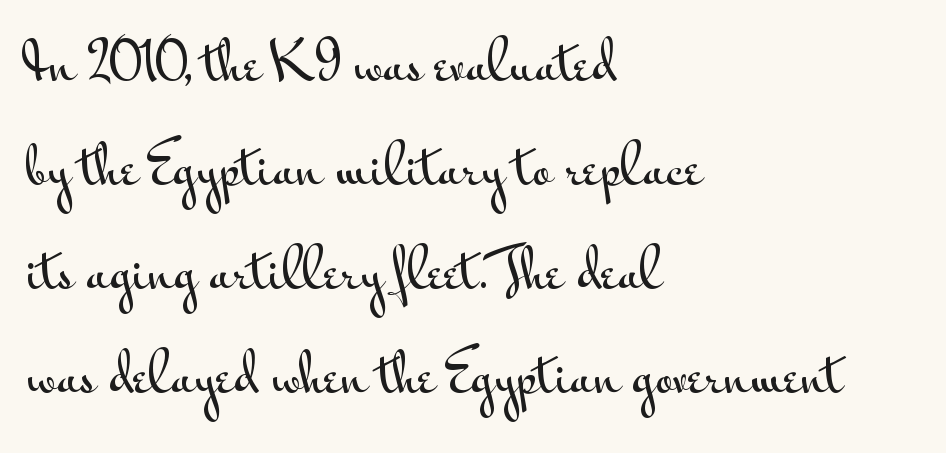
The passage shown is typed in a proportional face where columns would drift. The passage shown has conventional tracking throughout. The compositor pushed each line to the left boundary. Leading is clearly above the norm, producing a sparse column.
